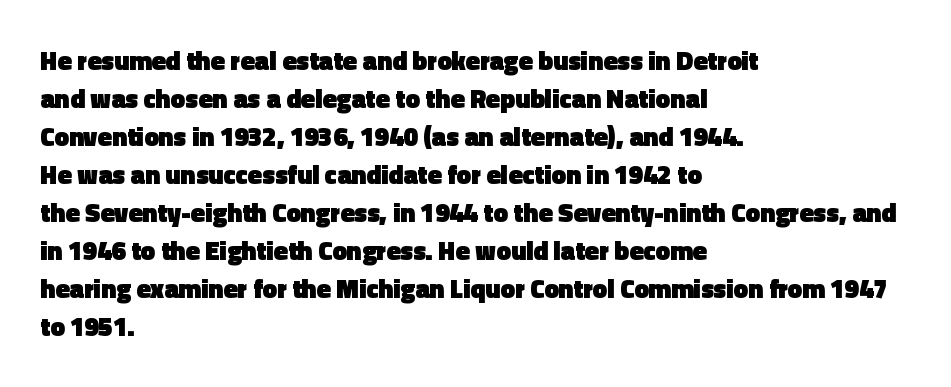
Q: Is the text bold? A: Yes.
Q: Is the text italic (slanted)? A: No, it is upright.
Q: Is the text underlined? A: No.
Q: How is the paragraph aligned? A: Left-aligned.
Q: Is the spacing between letters normal or unusually wide? A: Normal.
Q: Is the spacing between lines tight, normal or loose? A: Normal.
